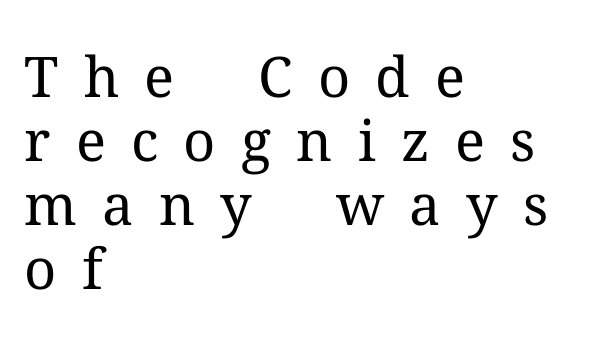
{"serif": "yes", "italic": "no", "bold": "no", "weight": "regular", "width": "normal", "stroke_contrast": "medium", "x_height": "medium", "monospaced": "no", "underline": "no", "align": "left", "line_spacing": "tight", "line_spacing_ratio": 1.14, "letter_spacing": "wide", "letter_spacing_em": 0.45, "glyph_px": 56}
